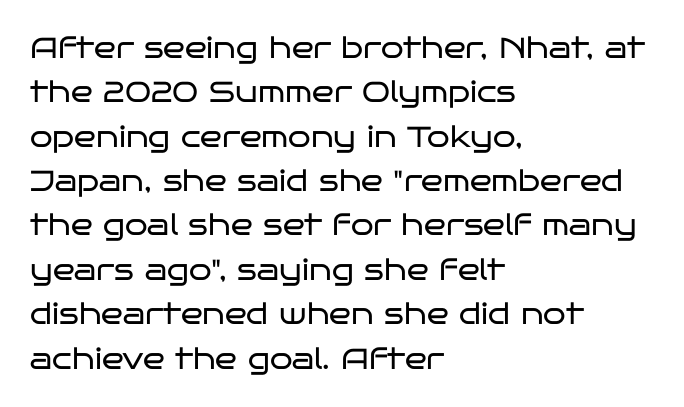
Has an underline been added? It has not. Characters follow at the spacing the type designer built in. Letterform terminals end flat and unadorned throughout the passage. Do the characters align in a grid? No, the font is proportional. Reading down the column, the eye jumps a familiar distance to each next line. A quiet, ordinary-to-light weight characterises the typeface.
